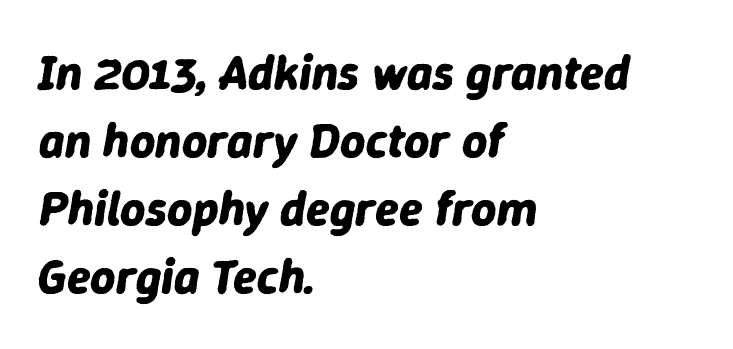
No extra tracking has been applied to these lines. Underlining? Definitely not there. Observe the lean: these are italic letterforms. This rendering uses left alignment, leaving the right contour irregular. These lines are rendered in a variable-pitch font. Notice how thick the strokes are: this is what a full bold looks like.
